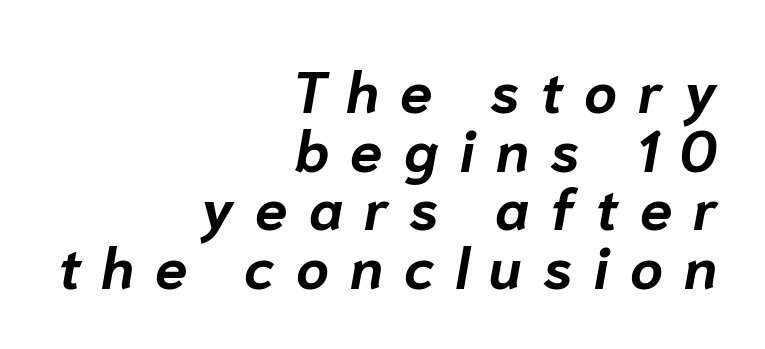
The image shows 58 px bold type, italic (leaning right); set right-aligned, tight line spacing (1.01x), unusually wide letter spacing (+0.36 em), not underlined; low stroke contrast and a medium x-height.
